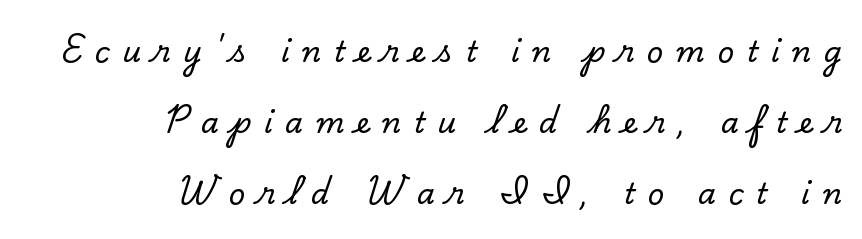
The tracking jumps out immediately: characters are airy and widely separated. A great deal of white space separates one row of letters from the next. Descenders are the only things crossing below the line. The rendering uses natural spacing where letterforms have individual widths. Type style note: has serifs.
